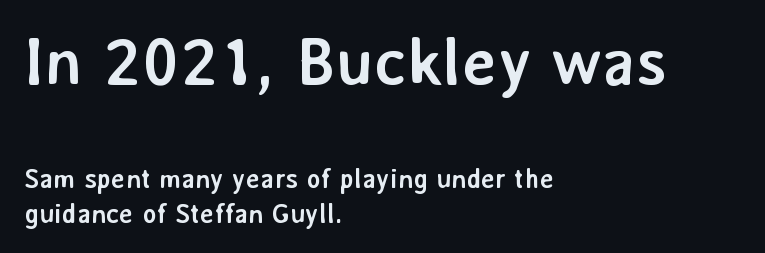
The image shows 67 px semibold sans-serif type, upright; set left-aligned, normal line spacing (1.28x), normal letter spacing, not underlined; the first (top) block is 2.48x larger; low stroke contrast and a medium x-height.
